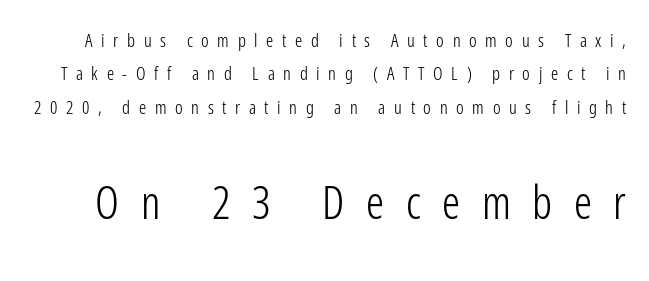
Does the lettering tilt? It doesn't — this is upright. In terms of letterform style, serifs are entirely absent. The string is rendered with underlining switched off. The gaps between neighbouring characters are conspicuously large. The more generous point size was reserved for the lower chunk. The strokes are not fattened; the text isn't bold.
